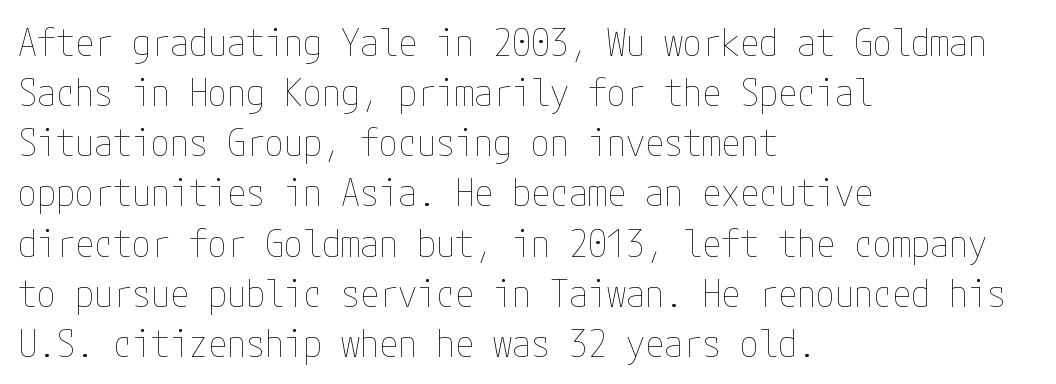
Q: Is the text bold? A: No.
Q: Is the text italic (slanted)? A: No, it is upright.
Q: Is the text underlined? A: No.
Q: How is the paragraph aligned? A: Left-aligned.
Q: Is the spacing between letters normal or unusually wide? A: Normal.
Q: Is the spacing between lines tight, normal or loose? A: Normal.
Q: Width (condensed, normal, or wide)? A: Condensed.
Q: Stroke contrast? A: Low.
Q: x-height? A: Medium.
